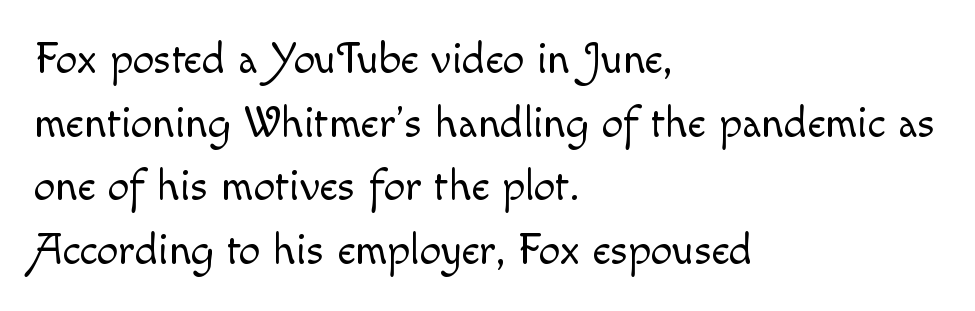
{"italic": "no", "bold": "no", "weight": "light", "width": "normal", "x_height": "small", "monospaced": "no", "underline": "no", "align": "left", "line_spacing": "normal", "line_spacing_ratio": 1.48, "letter_spacing": "normal", "letter_spacing_em": 0.0, "glyph_px": 43}
